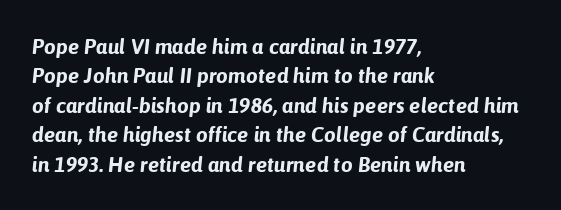
The image shows 21 px bold type, italic (leaning right); set left-aligned, normal line spacing (1.4x), normal letter spacing, not underlined.
